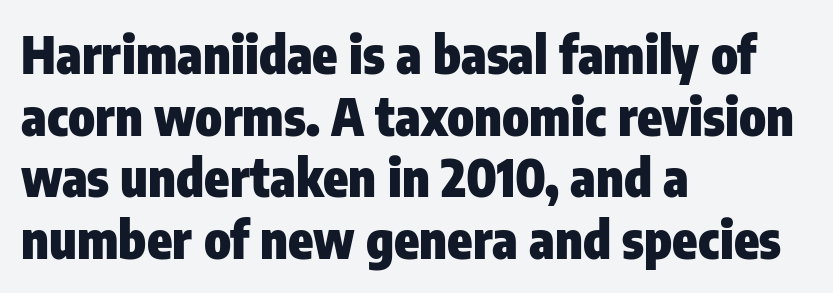
Think of a printed novel: that variable character pitch is what you see here. The letters are bold, with thick, heavy strokes. You could call the tracking neutral — neither tight nor loose. Does the lettering tilt? It doesn't — this is upright. Short and long lines alike share a common starting point at left.
